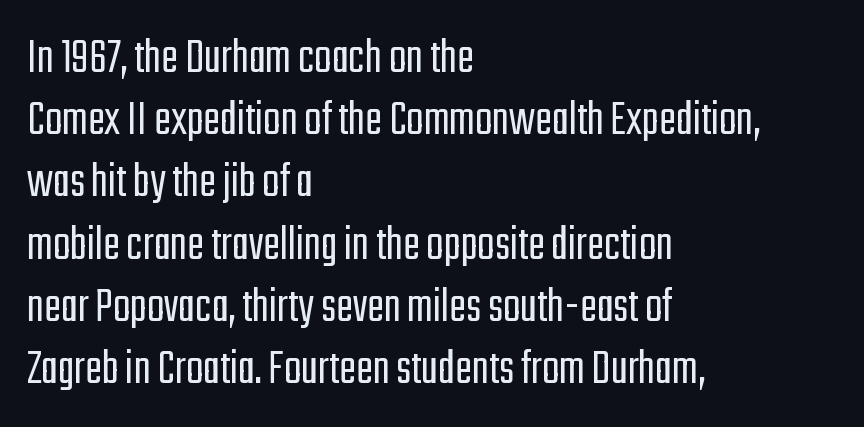
{"serif": "no", "italic": "no", "bold": "no", "weight": "light", "width": "condensed", "stroke_contrast": "low", "x_height": "medium", "monospaced": "no", "underline": "no", "align": "left", "line_spacing_ratio": 1.22, "letter_spacing": "normal", "letter_spacing_em": 0.0, "glyph_px": 51}
